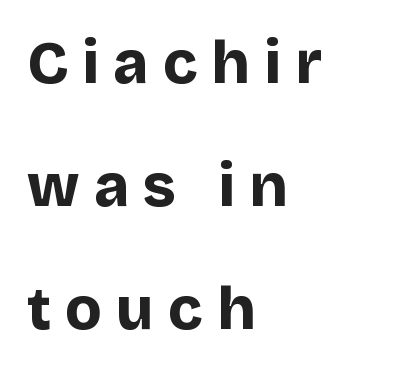
These lines have a slow, spaced-out rhythm from letter to letter. Posture: upright roman. Heavy-handed strokes throughout: this text is bold. This rendering employs a face without finishing strokes, i.e., a sans-serif. Notice the wide empty band between every row — that's loose leading. Honestly, there is no underline to notice here at all.
